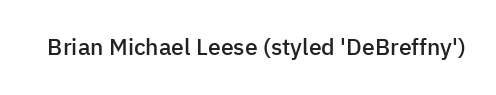
{"italic": "no", "bold": "semi", "underline": "no", "letter_spacing": "normal", "letter_spacing_em": 0.0, "glyph_px": 23}
